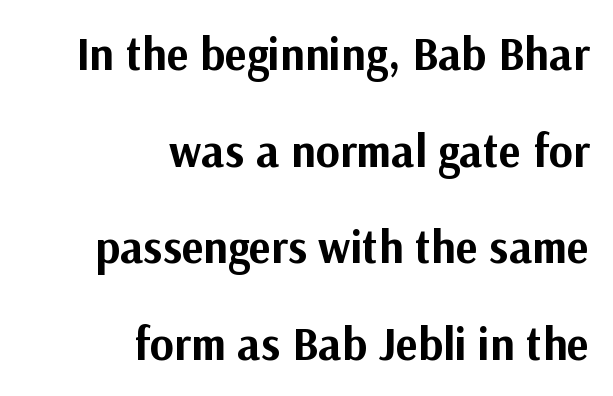
The image shows 46 px bold sans-serif type, upright; set right-aligned, loose line spacing (2.1x), normal letter spacing, not underlined; medium stroke contrast and a medium x-height.
